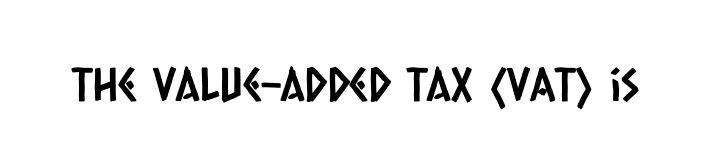
{"serif": "no", "width": "condensed", "stroke_contrast": "low", "x_height": "large", "monospaced": "no", "underline": "no", "letter_spacing": "normal", "letter_spacing_em": 0.0, "glyph_px": 46}
